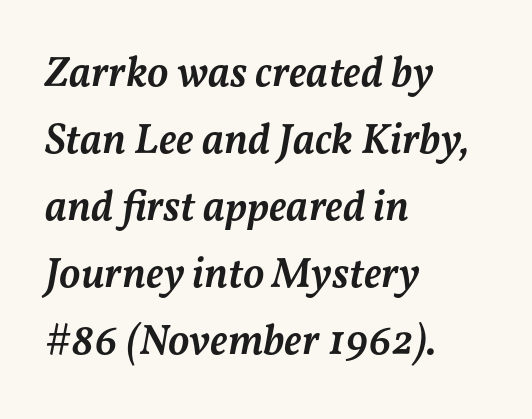
{"italic": "yes", "lean": "right", "slant_degrees": 11, "bold": "semi", "weight": "semibold", "width": "normal", "stroke_contrast": "medium", "x_height": "medium", "monospaced": "no", "underline": "no", "align": "left", "line_spacing": "normal", "line_spacing_ratio": 1.56, "letter_spacing": "normal", "letter_spacing_em": 0.0, "glyph_px": 43}
